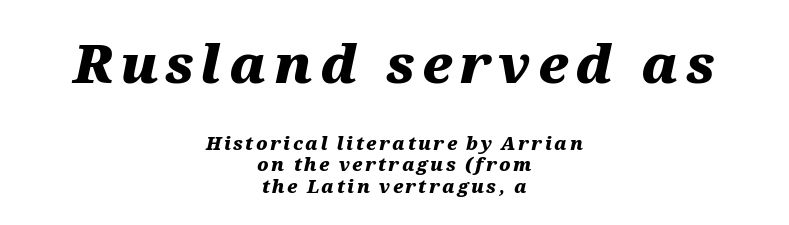
The image shows 53 px heavy, wide type, italic (leaning right); set centered, line spacing 1.17x, not underlined; the first (top) block is 2.94x larger; medium stroke contrast and a medium x-height.
